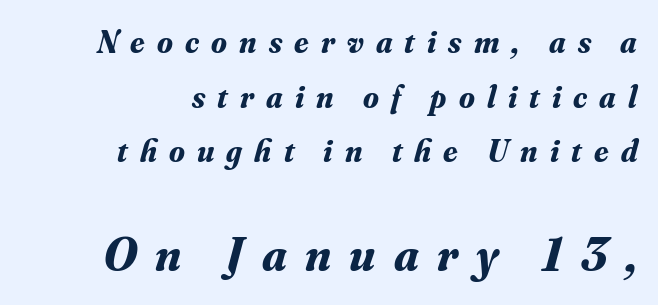
The image shows 48 px bold serif type, italic (leaning right); set right-aligned, line spacing 1.71x, unusually wide letter spacing (+0.38 em), not underlined; the second (bottom) block is 1.5x larger; medium stroke contrast and a small x-height.
